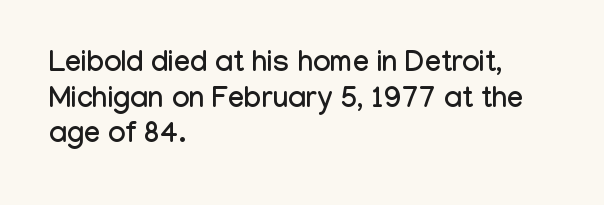
Q: Is the text italic (slanted)? A: No, it is upright.
Q: Is the typeface a serif or a sans-serif typeface? A: Sans-serif.
Q: Is the text underlined? A: No.
Q: How is the paragraph aligned? A: Left-aligned.
Q: Is the spacing between letters normal or unusually wide? A: Normal.
Q: Width (condensed, normal, or wide)? A: Condensed.
Q: Stroke contrast? A: Low.
Q: x-height? A: Medium.
Q: Monospaced? A: No.
